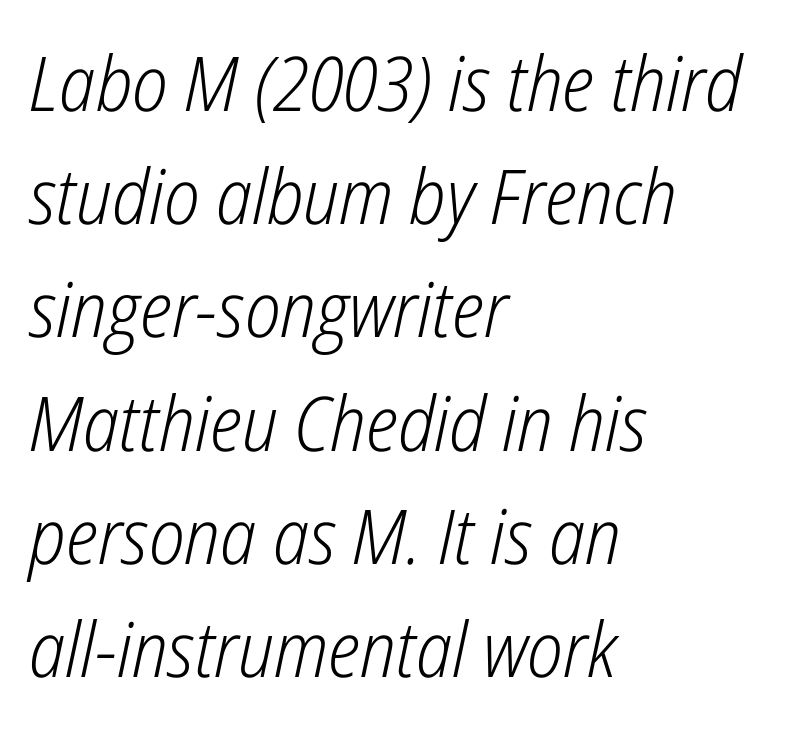
The image shows 76 px light, condensed type, italic (leaning right); set left-aligned, normal line spacing (1.49x), normal letter spacing, not underlined; low stroke contrast and a medium x-height.
